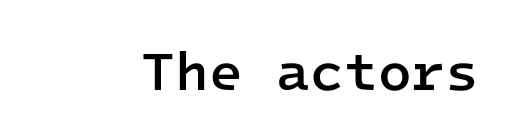
{"serif": "no", "italic": "no", "bold": "semi", "weight": "semibold", "width": "normal", "stroke_contrast": "low", "x_height": "medium", "monospaced": "yes", "underline": "no", "letter_spacing": "normal", "letter_spacing_em": 0.0, "glyph_px": 55}
